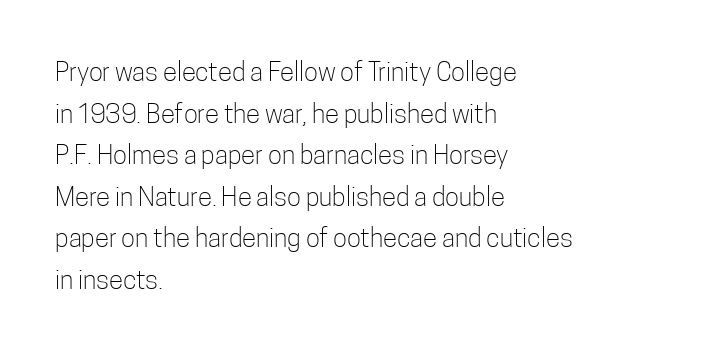
The image shows 26 px text type, upright; set left-aligned, normal line spacing (1.6x), normal letter spacing, not underlined.
